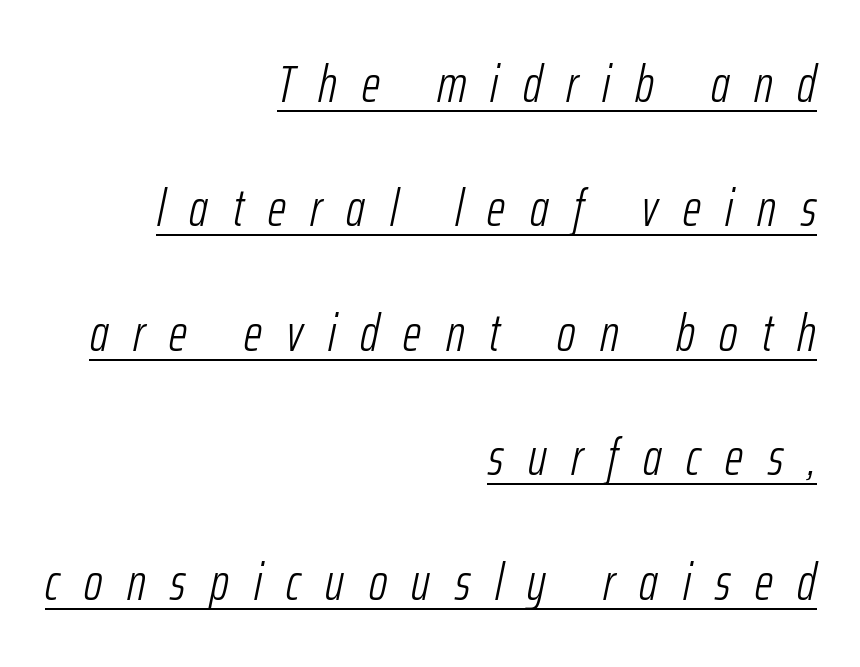
{"italic": "yes", "lean": "right", "slant_degrees": 12, "bold": "no", "weight": "light", "width": "condensed", "stroke_contrast": "low", "x_height": "medium", "monospaced": "no", "underline": "yes", "align": "right", "line_spacing": "loose", "line_spacing_ratio": 2.44, "letter_spacing": "wide", "letter_spacing_em": 0.48, "glyph_px": 51}
